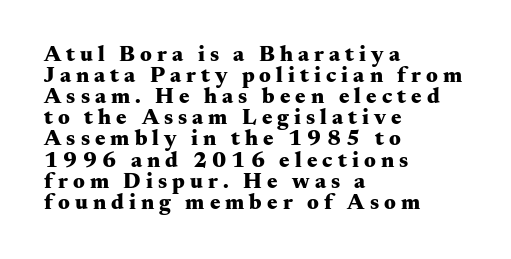
The image shows 22 px bold type, upright; set left-aligned, tight line spacing (0.96x), unusually wide letter spacing (+0.23 em), not underlined.
